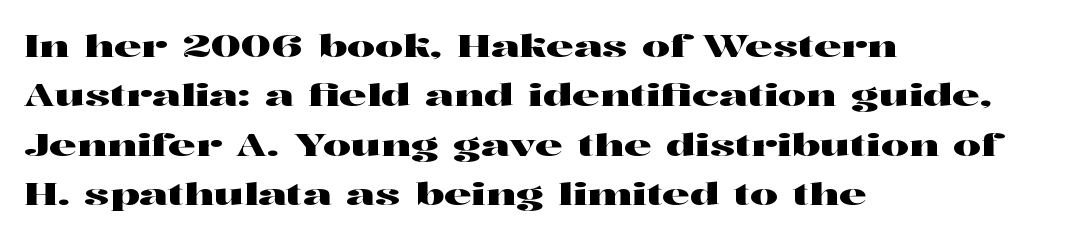
Q: Is the text italic (slanted)? A: No, it is upright.
Q: Is the typeface a serif or a sans-serif typeface? A: Serif.
Q: Is the text underlined? A: No.
Q: How is the paragraph aligned? A: Left-aligned.
Q: Is the spacing between letters normal or unusually wide? A: Normal.
Q: Is the spacing between lines tight, normal or loose? A: Normal.
Q: Width (condensed, normal, or wide)? A: Wide.
Q: Stroke contrast? A: High.
Q: x-height? A: Medium.
Q: Monospaced? A: No.
